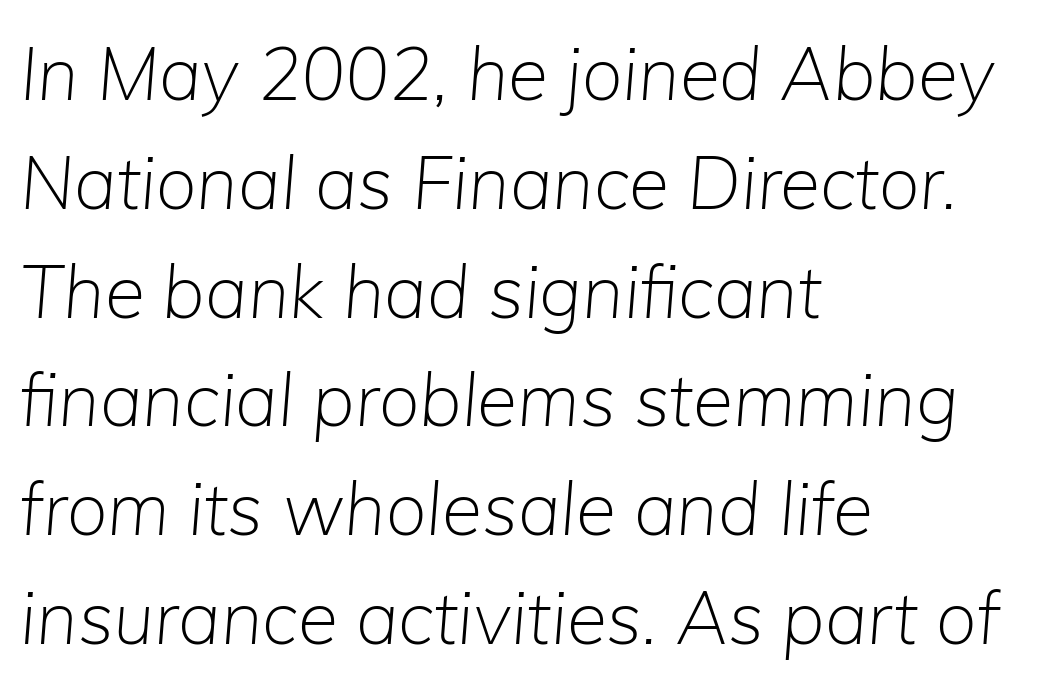
Slant detected: the letters are inclined. Plain, unruled lines of type. The type is set solid horizontally, with unmodified tracking. Do the characters align in a grid? No, the font is proportional. Caption: multi-line text, flush left, ragged right.
